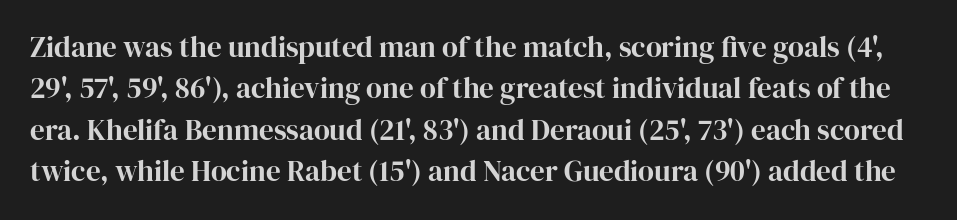
{"serif": "yes", "italic": "no", "width": "normal", "stroke_contrast": "high", "x_height": "medium", "monospaced": "no", "underline": "no", "line_spacing": "normal", "line_spacing_ratio": 1.43, "letter_spacing": "normal", "letter_spacing_em": 0.0, "glyph_px": 29}
